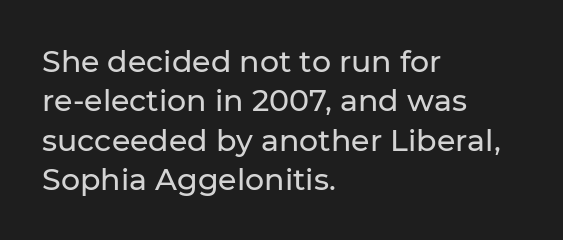
The image shows 30 px sans-serif type, upright; set left-aligned, normal line spacing (1.31x), normal letter spacing, not underlined; low stroke contrast and a medium x-height.
